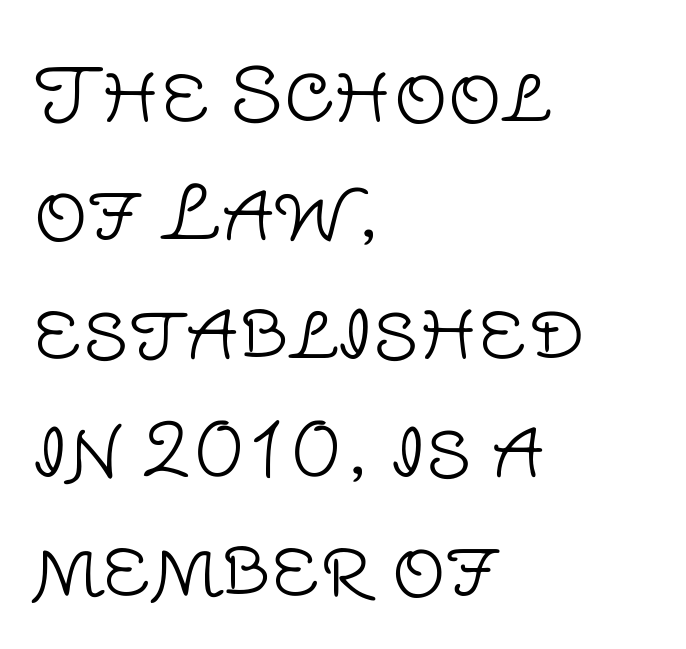
This sample keeps an unexceptional amount of space between lines. This reads as an unemphasized weight, regular at the heaviest. The type is set solid horizontally, with unmodified tracking. Is this a sans? Yes — the strokes have no serifs. If you drew a ruler down the left edge, every line would touch it. The rendering uses natural spacing where letterforms have individual widths.
